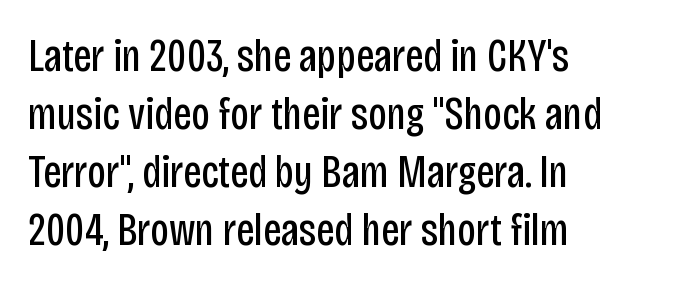
The image shows 46 px regular-weight, condensed sans-serif type, upright; set left-aligned, normal line spacing (1.26x), normal letter spacing, not underlined; low stroke contrast and a large x-height.
